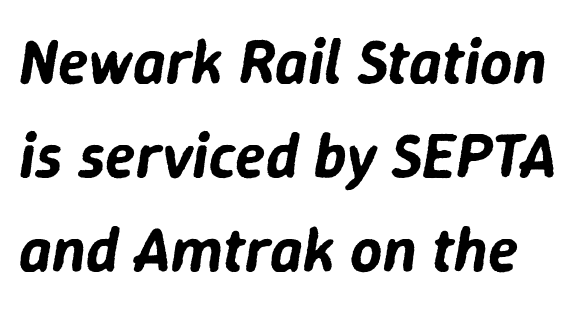
The image shows 63 px text type, italic (leaning right); set normal line spacing (1.49x), normal letter spacing, not underlined; low stroke contrast and a medium x-height.
